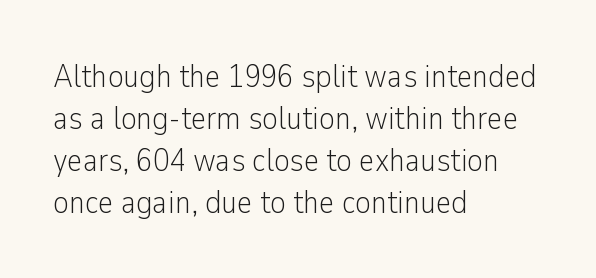
Q: Is the text bold? A: No.
Q: Is the text italic (slanted)? A: No, it is upright.
Q: Is the typeface a serif or a sans-serif typeface? A: Sans-serif.
Q: Is the text underlined? A: No.
Q: How is the paragraph aligned? A: Left-aligned.
Q: Is the spacing between letters normal or unusually wide? A: Normal.
Q: Is the spacing between lines tight, normal or loose? A: Normal.
Q: Width (condensed, normal, or wide)? A: Condensed.
Q: Stroke contrast? A: Low.
Q: x-height? A: Medium.
Q: Monospaced? A: No.
